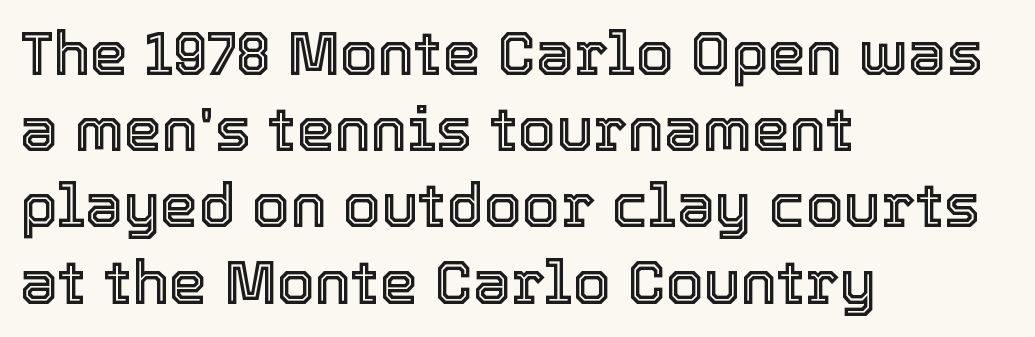
The image shows 61 px text type, upright; set left-aligned, normal line spacing (1.25x), normal letter spacing, not underlined; a medium x-height.
